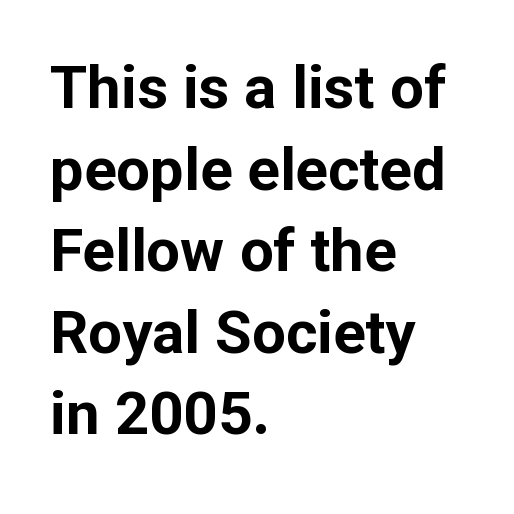
The image shows 60 px bold sans-serif type, upright; set left-aligned, normal line spacing (1.36x), normal letter spacing, not underlined; low stroke contrast and a medium x-height.
